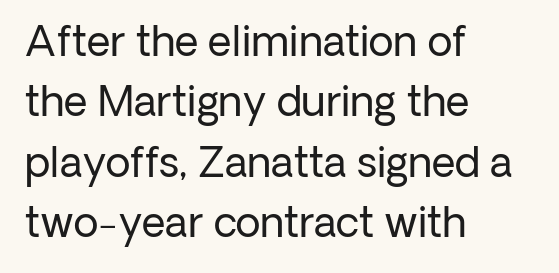
Q: Is the text bold? A: No.
Q: Is the text italic (slanted)? A: No, it is upright.
Q: Is the typeface a serif or a sans-serif typeface? A: Sans-serif.
Q: Is the text underlined? A: No.
Q: How is the paragraph aligned? A: Left-aligned.
Q: Is the spacing between letters normal or unusually wide? A: Normal.
Q: Is the spacing between lines tight, normal or loose? A: Normal.
Q: Width (condensed, normal, or wide)? A: Normal.
Q: Stroke contrast? A: Low.
Q: x-height? A: Medium.
Q: Monospaced? A: No.
